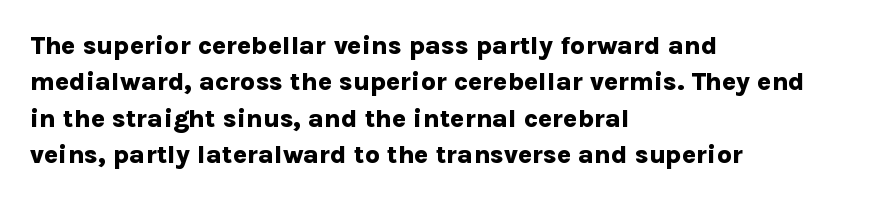
The image shows 26 px bold type, upright; set left-aligned, normal line spacing (1.4x), normal letter spacing, not underlined.
